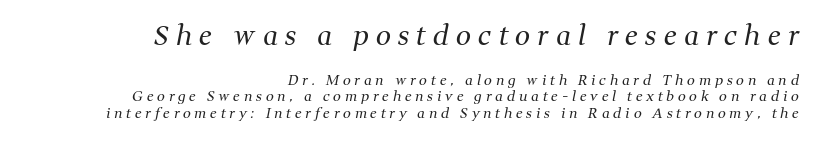
{"italic": "yes", "lean": "right", "slant_degrees": 11, "bold": "no", "underline": "no", "align": "right", "line_spacing_ratio": 1.19, "letter_spacing": "wide", "letter_spacing_em": 0.27, "larger_block": "first", "size_ratio": 1.93, "glyph_px": 27}
